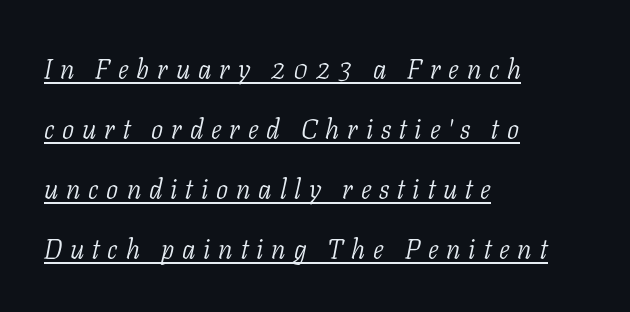
This is not heavy type; no bold has been used. Does the lettering tilt? It does — this is italic. Has an underline been added? It has. In terms of leading, this rendering errs on the spacious side. These lines have a slow, spaced-out rhythm from letter to letter.
